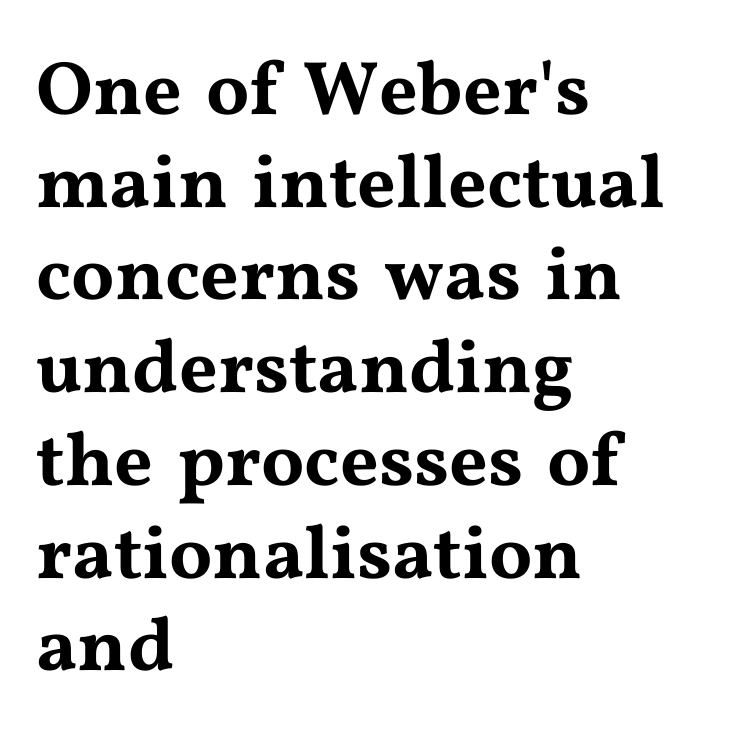
The gaps between neighbouring characters are ordinary and unremarkable. Does the type have serifs? Yes, each stem ends in a small foot. A typesetter would mark this as roman, not italic. The rendering uses natural spacing where letterforms have individual widths.
